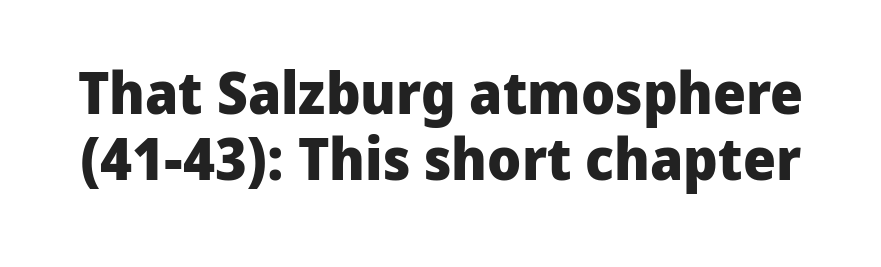
The image shows 58 px heavy sans-serif type, upright; set tight line spacing (1.13x), normal letter spacing, not underlined; low stroke contrast and a medium x-height.
